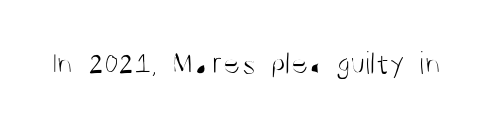
Q: Is the text bold? A: No.
Q: Is the text italic (slanted)? A: No, it is upright.
Q: Is the typeface a serif or a sans-serif typeface? A: Sans-serif.
Q: Is the text underlined? A: No.
Q: Is the spacing between letters normal or unusually wide? A: Normal.
Q: Width (condensed, normal, or wide)? A: Condensed.
Q: Stroke contrast? A: Medium.
Q: x-height? A: Large.
Q: Monospaced? A: No.
